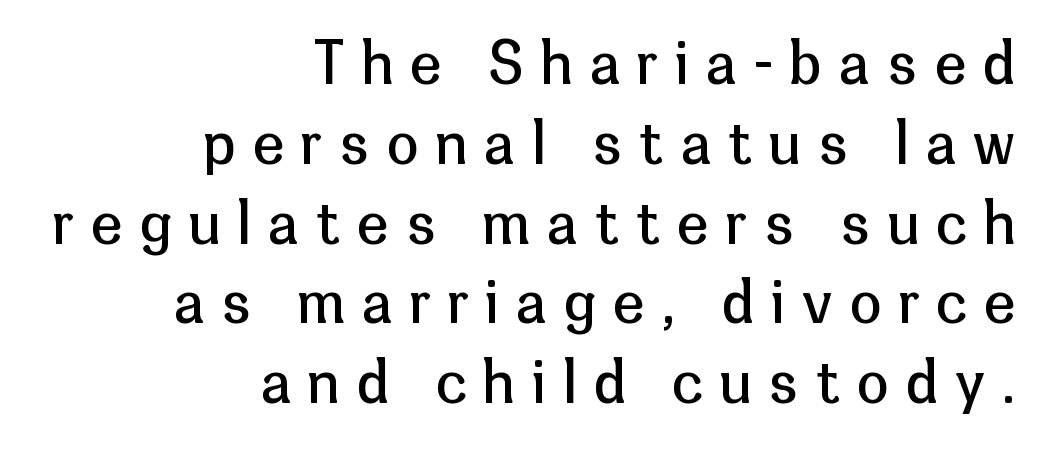
Q: Is the text bold? A: No.
Q: Is the text italic (slanted)? A: No, it is upright.
Q: Is the typeface a serif or a sans-serif typeface? A: Sans-serif.
Q: Is the text underlined? A: No.
Q: How is the paragraph aligned? A: Right-aligned.
Q: Is the spacing between letters normal or unusually wide? A: Unusually wide.
Q: Is the spacing between lines tight, normal or loose? A: Normal.
Q: Width (condensed, normal, or wide)? A: Normal.
Q: Stroke contrast? A: Low.
Q: x-height? A: Medium.
Q: Monospaced? A: No.
